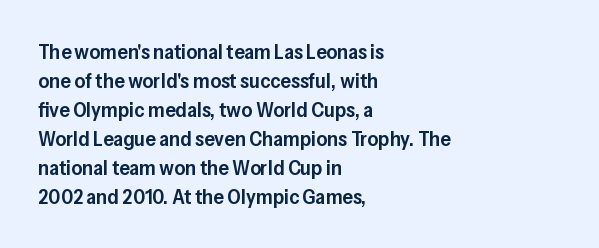
These lines keep a tight, regular rhythm from letter to letter. If you drew a ruler down the left edge, every line would touch it. Compared with an ordinary text face, these strokes are moderately heavier — a semibold. Whoever set this chose a conventional vertical rhythm. The glyphs are unaccompanied by any horizontal stroke below them.
